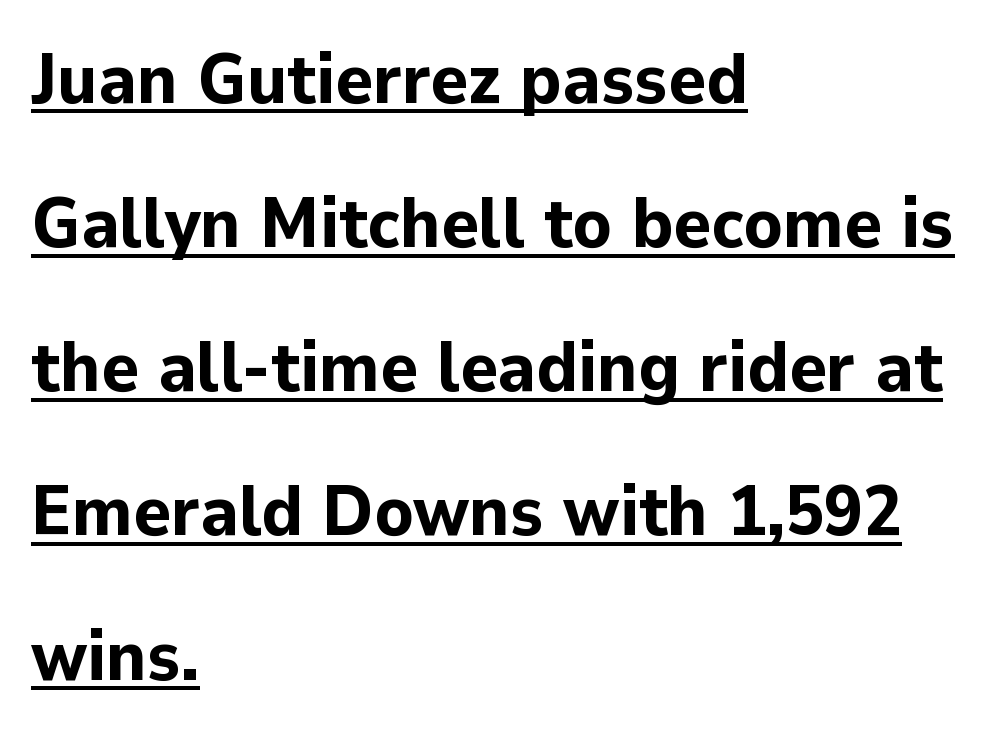
Q: Is the text bold? A: Yes.
Q: Is the text italic (slanted)? A: No, it is upright.
Q: Is the typeface a serif or a sans-serif typeface? A: Sans-serif.
Q: Is the text underlined? A: Yes.
Q: How is the paragraph aligned? A: Left-aligned.
Q: Is the spacing between letters normal or unusually wide? A: Normal.
Q: Is the spacing between lines tight, normal or loose? A: Loose.
Q: Width (condensed, normal, or wide)? A: Normal.
Q: Stroke contrast? A: Low.
Q: x-height? A: Medium.
Q: Monospaced? A: No.
